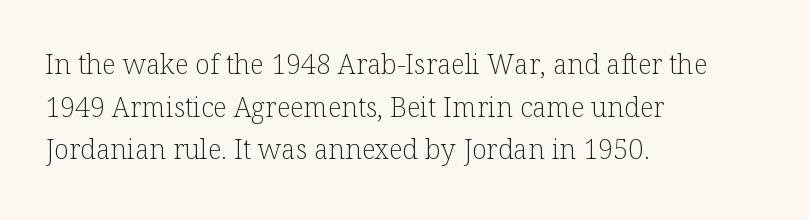
{"italic": "no", "bold": "no", "underline": "no", "align": "left", "line_spacing": "normal", "line_spacing_ratio": 1.58, "letter_spacing": "normal", "letter_spacing_em": 0.0, "glyph_px": 27}
